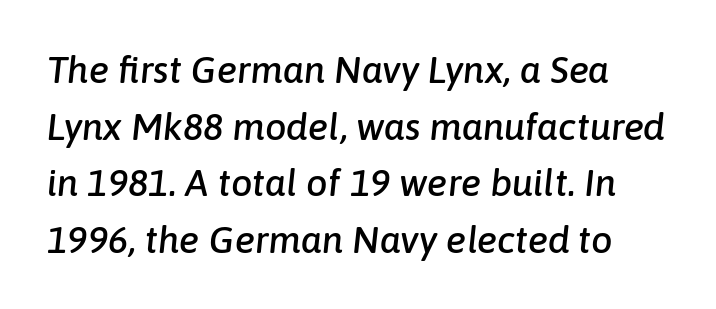
Think of a printed novel: that variable character pitch is what you see here. Notice how descenders clear the ascenders below comfortably — that's standard leading. The string is rendered with underlining switched off. The text carries the slant typical of an italic or oblique font. The face used here is rendered with its standard letterfit.
